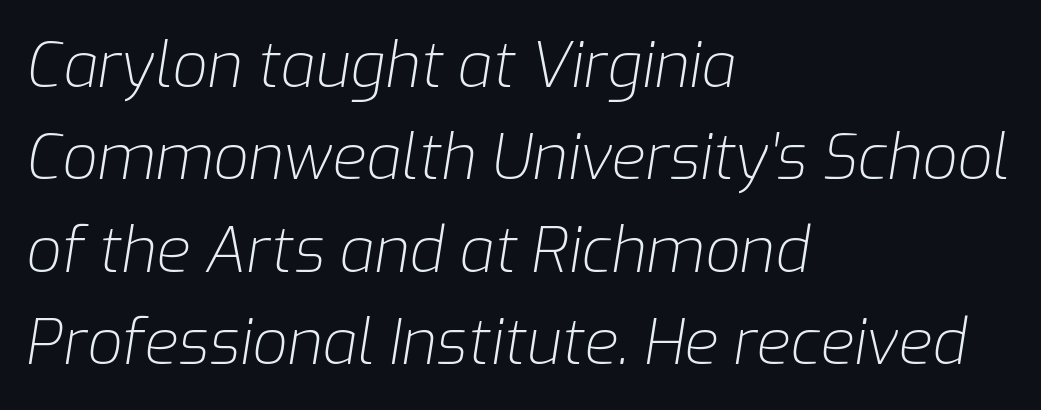
The image shows 62 px light type, italic (leaning right); set left-aligned, normal line spacing (1.49x), normal letter spacing, not underlined; low stroke contrast and a medium x-height.
